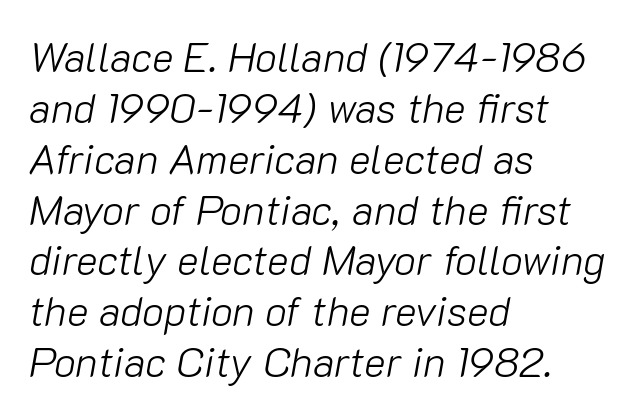
Ink coverage per letter is moderate at most. Slant detected: the letters are inclined. Quick note: underline off. Do the characters align in a grid? No, the font is proportional.
